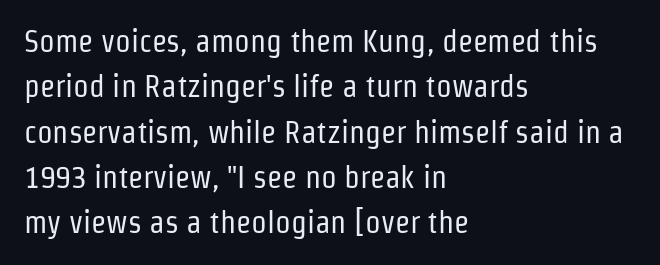
The image shows 31 px regular-weight, condensed sans-serif type, upright; set left-aligned, normal line spacing (1.46x), normal letter spacing, not underlined; low stroke contrast and a medium x-height.
